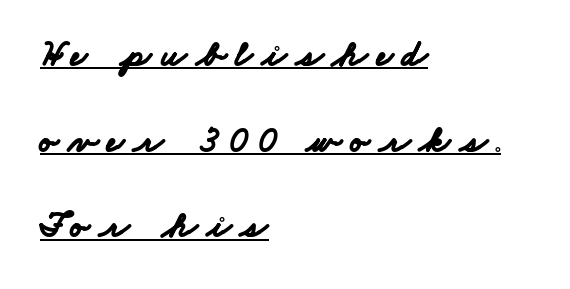
I'd call this a sans setting — the letters go barefoot. A dark, heavy texture on the line: the type is bold. The text block is weighted toward the left margin, trailing off unevenly rightward. The rendering uses natural spacing where letterforms have individual widths. Look at the tracking — it's clearly loosened, letters drifting apart. The lettering is marked with a stroke running underneath it.
